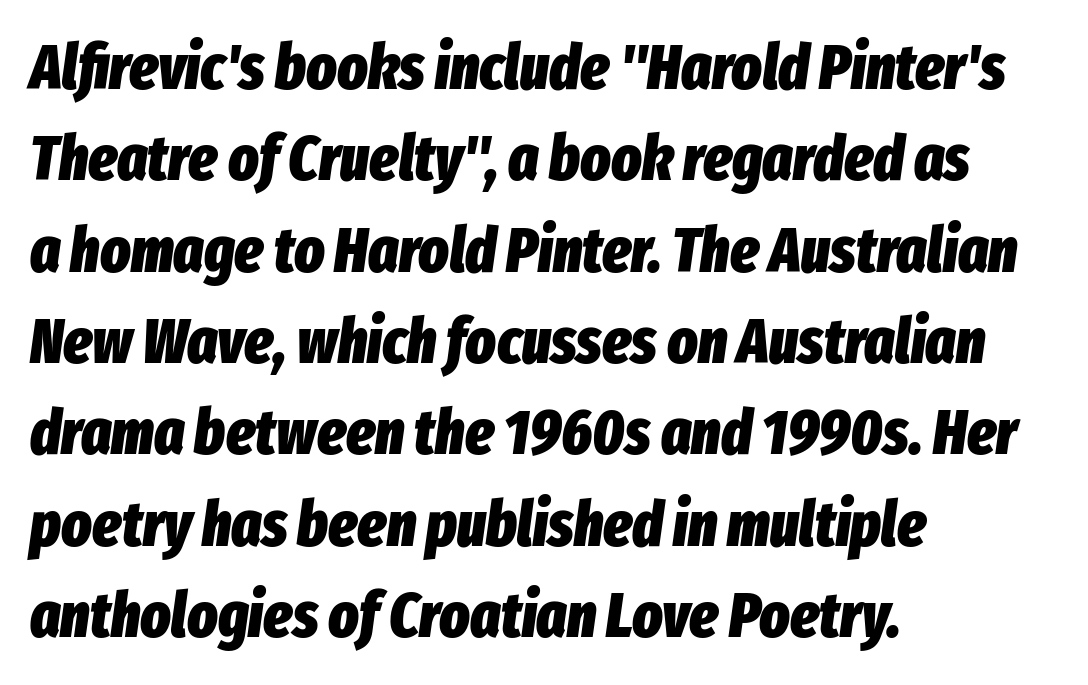
Q: Is the text bold? A: Yes.
Q: Is the text italic (slanted)? A: Yes, it leans right by about 8 degrees.
Q: Is the text underlined? A: No.
Q: How is the paragraph aligned? A: Left-aligned.
Q: Is the spacing between letters normal or unusually wide? A: Normal.
Q: Is the spacing between lines tight, normal or loose? A: Normal.
Q: Width (condensed, normal, or wide)? A: Condensed.
Q: Stroke contrast? A: Low.
Q: x-height? A: Medium.
Q: Monospaced? A: No.
